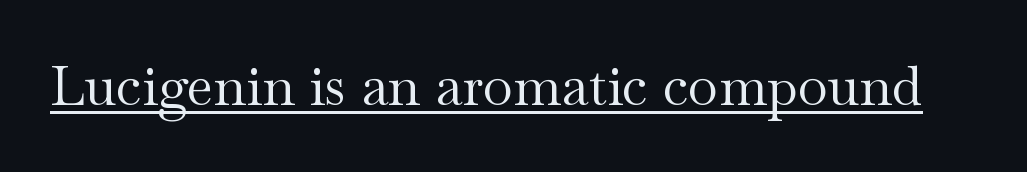
The image shows 55 px regular-weight, wide serif type, upright; set normal letter spacing, underlined; medium stroke contrast and a small x-height.
